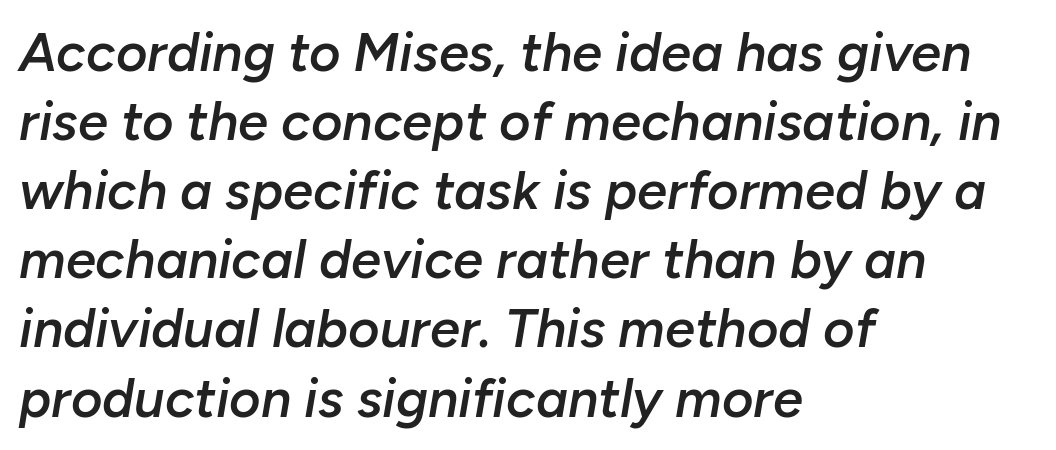
{"italic": "yes", "lean": "right", "slant_degrees": 10, "bold": "semi", "weight": "semibold", "width": "normal", "stroke_contrast": "low", "x_height": "medium", "monospaced": "no", "underline": "no", "align": "left", "line_spacing": "normal", "line_spacing_ratio": 1.28, "letter_spacing": "normal", "letter_spacing_em": 0.0, "glyph_px": 54}
